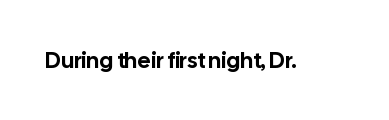
The image shows 23 px text type, upright; set normal letter spacing, not underlined.
